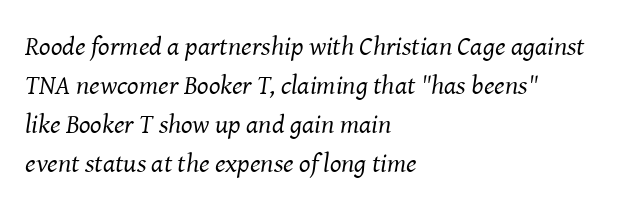
{"italic": "yes", "lean": "right", "slant_degrees": 8, "bold": "no", "underline": "no", "align": "left", "line_spacing": "normal", "line_spacing_ratio": 1.44, "letter_spacing": "normal", "letter_spacing_em": 0.0, "glyph_px": 27}
